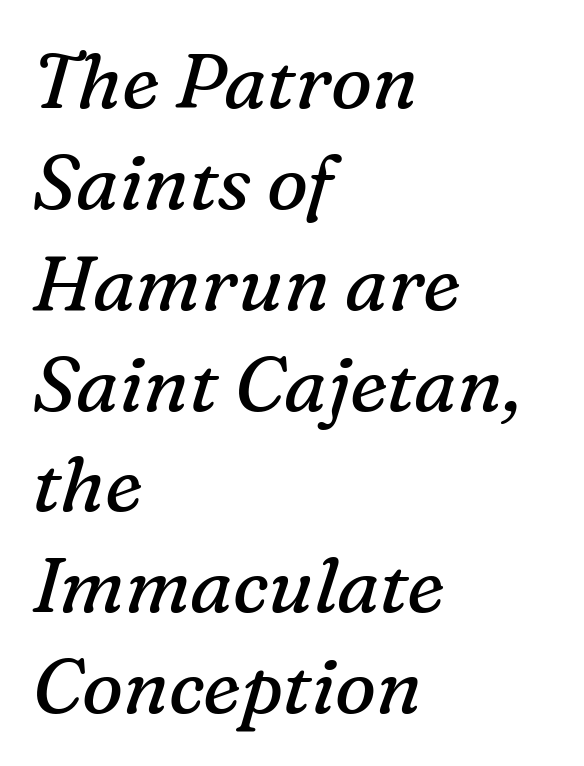
The font's italic variant was chosen for this text. The lines are quadded left. Each word holds together tightly as a unit, with standard inter-letter gaps. Quick note: underline off.
